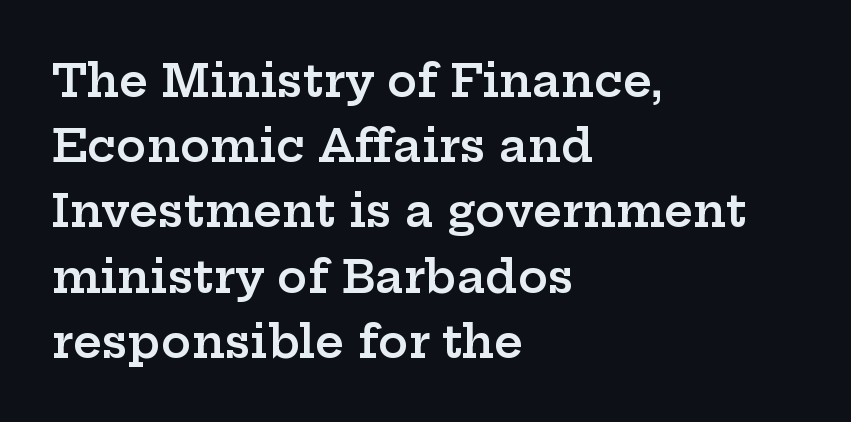
These lines keep a tight, regular rhythm from letter to letter. You could not count columns in this text — the font is proportionally spaced. Are there feet on the stems? There are — it's a serif. Just letters on the line, the space beneath them empty. Horizontal bands of white between lines are of average thickness. Look at the stroke-to-counter ratio: somewhat heavy, a semibold.
